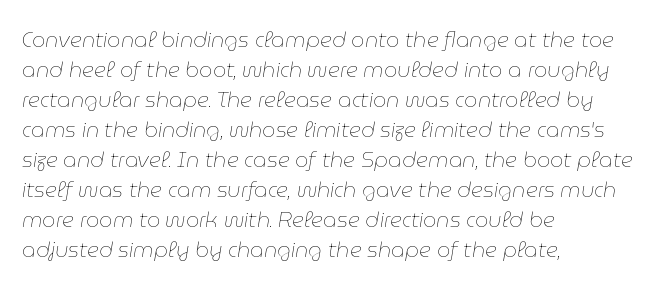
Q: Is the text bold? A: No.
Q: Is the text italic (slanted)? A: Yes, it leans right by about 9 degrees.
Q: Is the text underlined? A: No.
Q: How is the paragraph aligned? A: Left-aligned.
Q: Is the spacing between letters normal or unusually wide? A: Normal.
Q: Is the spacing between lines tight, normal or loose? A: Normal.
